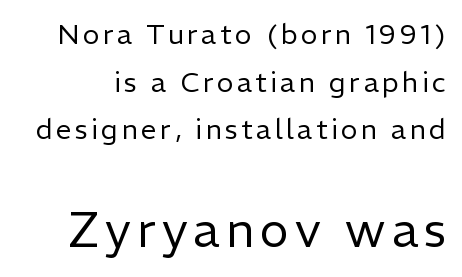
Block two is the big one; block one sits smaller above it. Is the stroke heavy? The answer is a plain regular-or-lighter. This sample has the flowing, uneven cadence of proportional lettering. Reading down the column, the eye jumps a familiar distance to each next line. Is there any slant? The stems are plumb.
